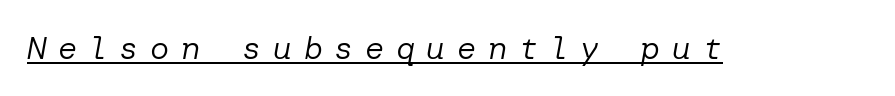
{"italic": "yes", "lean": "right", "slant_degrees": 10, "bold": "no", "weight": "regular", "width": "normal", "stroke_contrast": "low", "x_height": "medium", "underline": "yes", "letter_spacing": "wide", "letter_spacing_em": 0.36, "glyph_px": 32}
